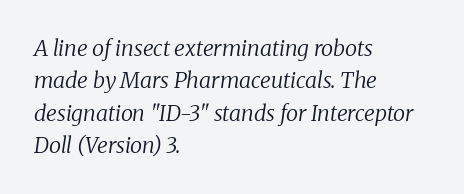
In CSS terms this would be text-align: left. The line-height multiplier appears to be the usual default. Bold? No — there's no thickening of the strokes. Honestly, the letter spacing is just normal — you wouldn't notice it. The axis of the letterforms is tilted away from vertical.
